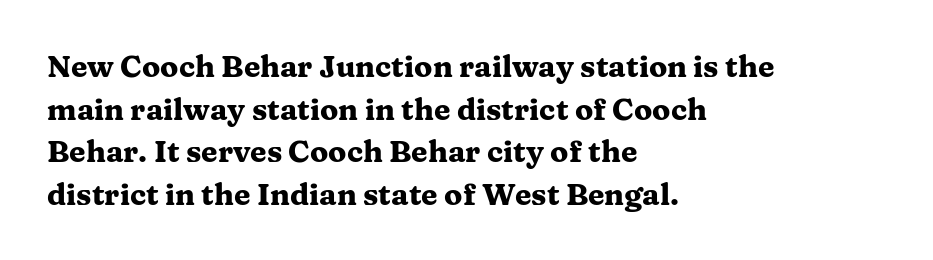
Unlike a clean sans, this face finishes its strokes with serifs. Italic? Not at all — the glyphs are vertical. Looks like regular typesetting: each glyph gets only the width it needs. The glyphs have the mass of a bold cut. These lines are set flush left with a ragged right edge. The designer left line spacing at the default.
